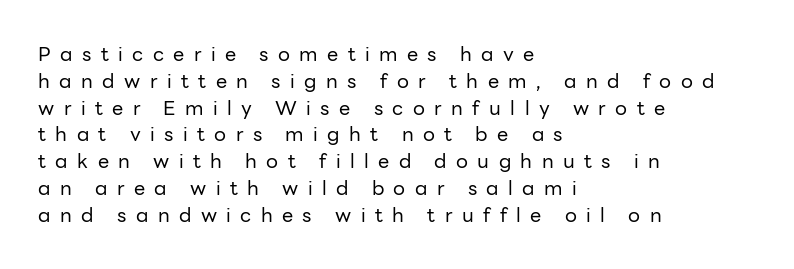
{"italic": "no", "bold": "no", "underline": "no", "align": "left", "line_spacing": "normal", "line_spacing_ratio": 1.34, "letter_spacing": "wide", "letter_spacing_em": 0.47, "glyph_px": 20}
